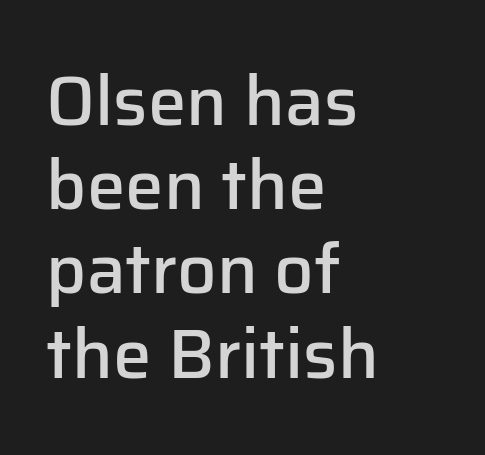
The image shows 69 px semibold sans-serif type, upright; set left-aligned, line spacing 1.22x, normal letter spacing, not underlined; low stroke contrast and a medium x-height.
